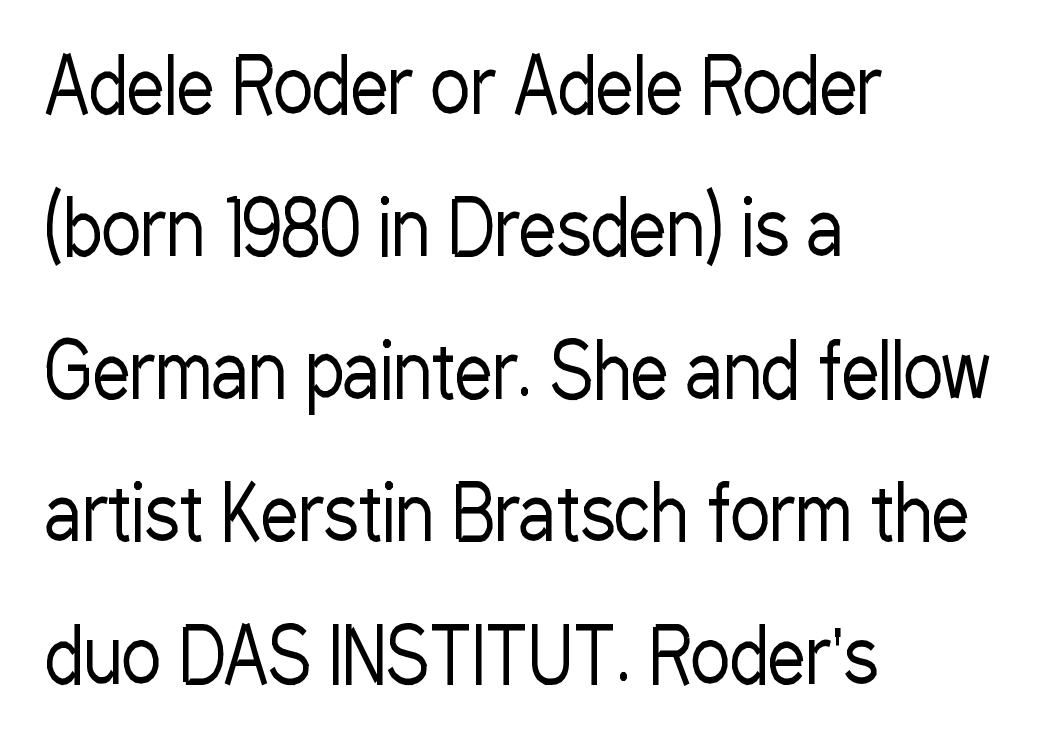
The image shows 75 px regular-weight, condensed sans-serif type, upright; set left-aligned, loose line spacing (1.9x), normal letter spacing, not underlined; low stroke contrast and a medium x-height.
